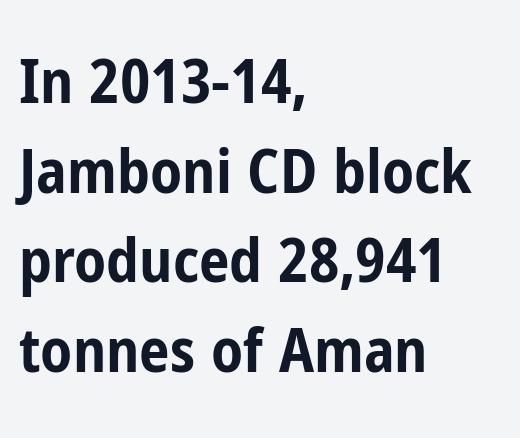
Is this a fixed-width face? No — the glyphs have proportional, varying widths. Regarding serifs, this sample does without them. The letterforms sit shoulder to shoulder at normal distance. Casual observation: everything's shoved over to the left. This block has exactly the height ordinary leading produces.
